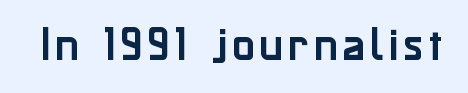
Q: Is the text italic (slanted)? A: No, it is upright.
Q: Is the typeface a serif or a sans-serif typeface? A: Sans-serif.
Q: Is the text underlined? A: No.
Q: Width (condensed, normal, or wide)? A: Normal.
Q: Stroke contrast? A: Low.
Q: x-height? A: Medium.
Q: Monospaced? A: No.
